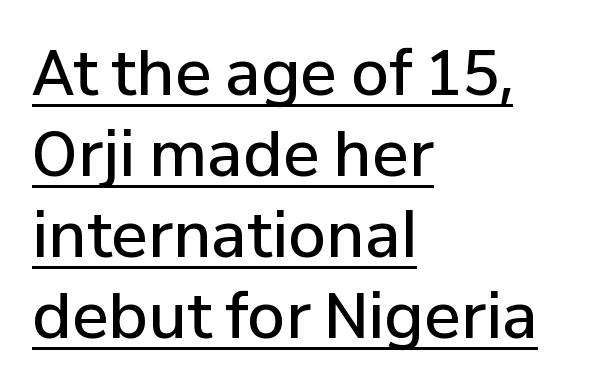
Upright lettering throughout. The gaps between neighbouring characters are ordinary and unremarkable. Spacing verdict: proportional, widths tailored to each character. All the whitespace from short lines collects on the right. Each glyph is drawn with semibold strokes, heavier than normal yet not fully bold.
